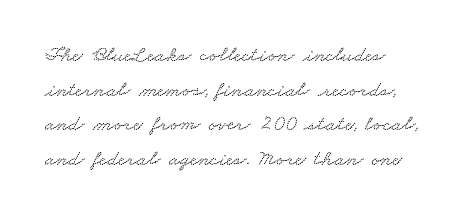
The space between consecutive lines is moderate. The type is set solid horizontally, with unmodified tracking. The passage is arranged the way most books set body copy — flush left. A bare baseline throughout the passage.
